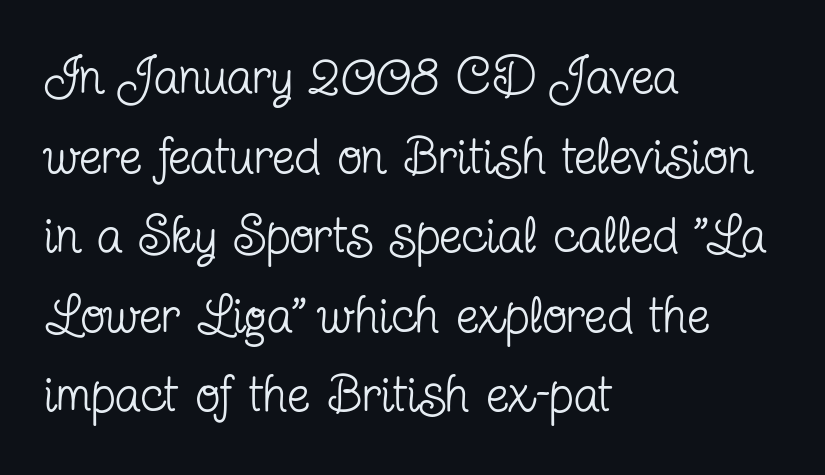
This sample has the flowing, uneven cadence of proportional lettering. A clean baseline with only descenders dipping below it. Vertical stems look standard width or narrower in stroke. Glyph-to-glyph distance matches everyday printed text.
